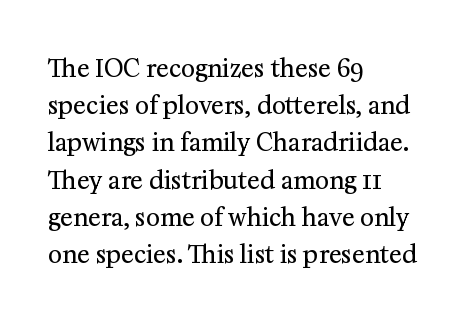
Ordinary non-slanted type is in use. This sample uses plain, unmodified letter spacing. Has an underline been added? It has not. The designer left line spacing at the default. The cut favours lightness, reaching ordinary text weight at its darkest. Layout note: lines flush left.
